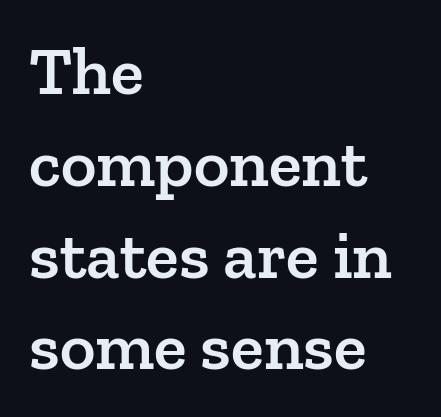
Q: Is the text bold? A: Semi-bold.
Q: Is the text italic (slanted)? A: No, it is upright.
Q: Is the typeface a serif or a sans-serif typeface? A: Serif.
Q: Is the text underlined? A: No.
Q: How is the paragraph aligned? A: Left-aligned.
Q: Is the spacing between letters normal or unusually wide? A: Normal.
Q: Is the spacing between lines tight, normal or loose? A: Normal.
Q: Width (condensed, normal, or wide)? A: Normal.
Q: Stroke contrast? A: Low.
Q: x-height? A: Medium.
Q: Monospaced? A: No.
